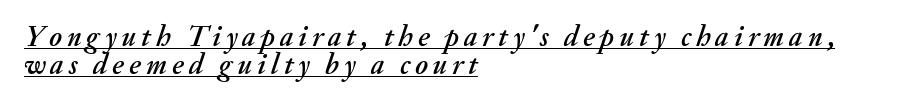
{"italic": "yes", "lean": "right", "slant_degrees": 20, "width": "normal", "stroke_contrast": "medium", "x_height": "small", "monospaced": "no", "underline": "yes", "align": "left", "line_spacing": "tight", "line_spacing_ratio": 0.95, "glyph_px": 29}
